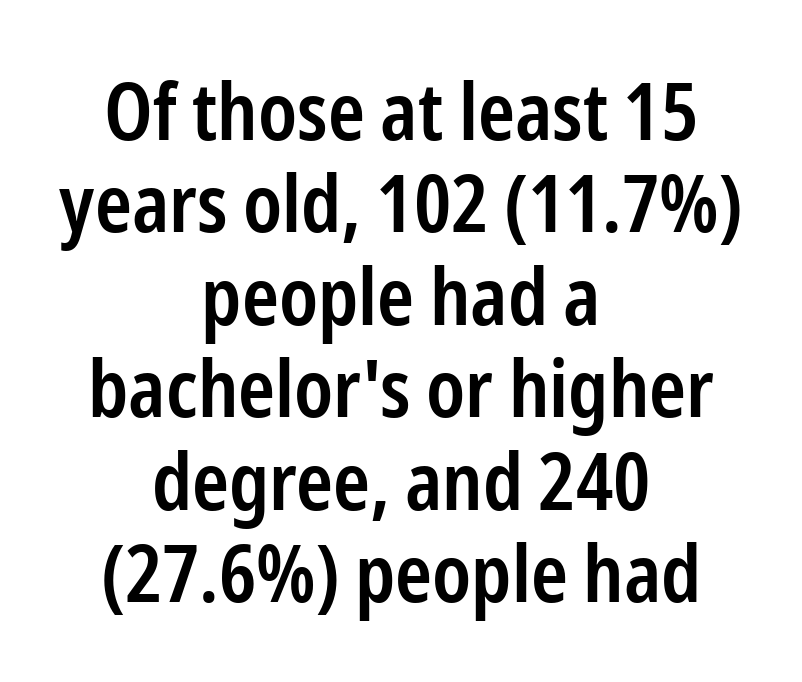
The image shows 79 px semibold, condensed sans-serif type, upright; set centered, line spacing 1.17x, normal letter spacing, not underlined; low stroke contrast and a medium x-height.
